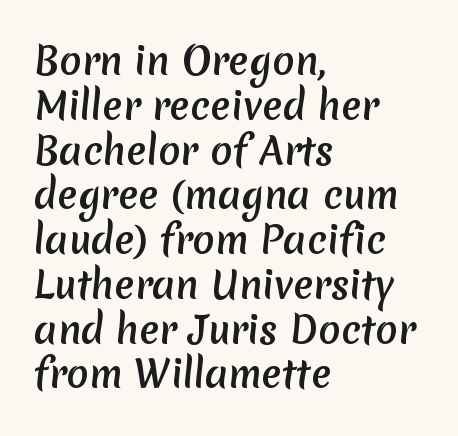
{"serif": "no", "width": "normal", "stroke_contrast": "medium", "x_height": "medium", "monospaced": "no", "underline": "no", "align": "left", "line_spacing_ratio": 1.21, "letter_spacing": "normal", "letter_spacing_em": 0.0, "glyph_px": 37}
